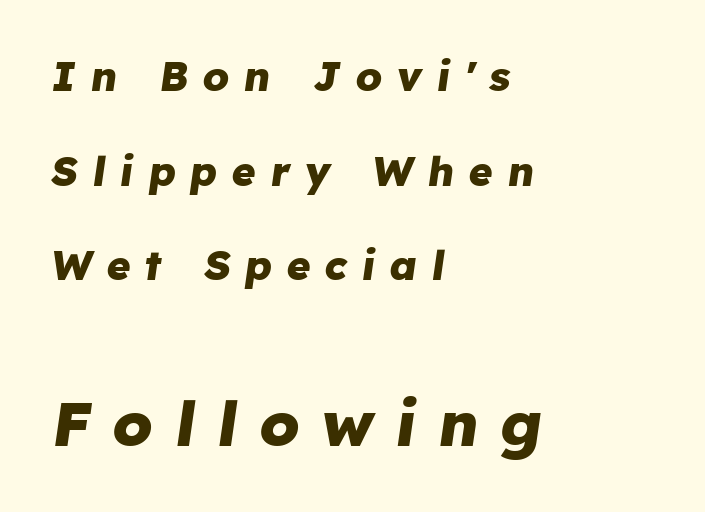
{"italic": "yes", "lean": "right", "slant_degrees": 8, "bold": "yes", "weight": "heavy", "width": "normal", "stroke_contrast": "low", "x_height": "medium", "monospaced": "no", "underline": "no", "align": "left", "line_spacing": "loose", "line_spacing_ratio": 2.31, "letter_spacing": "wide", "letter_spacing_em": 0.35, "larger_block": "second", "size_ratio": 1.51, "glyph_px": 62}
